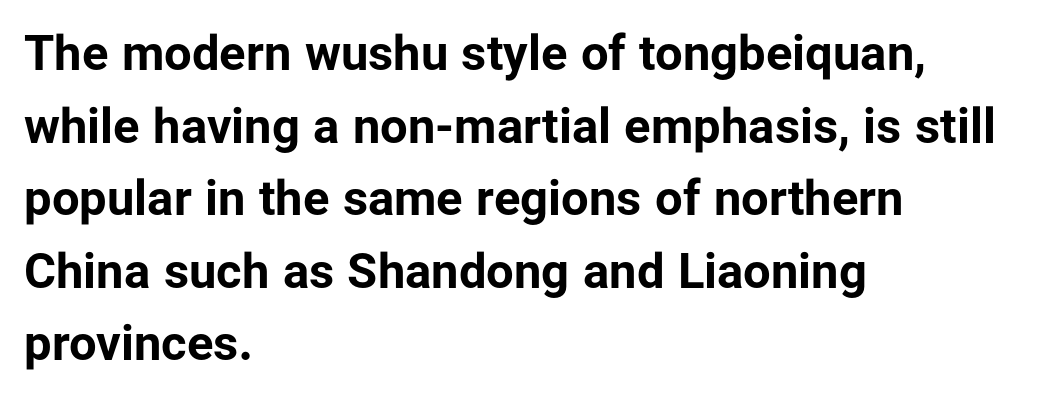
Successive baselines arrive at the customary interval. Has an underline been added? It has not. Examine the stroke ends and you'll find no serifs. Is this a fixed-width face? No — the glyphs have proportional, varying widths. The type is set solid horizontally, with unmodified tracking. Posture: straight, roman, zero tilt.
